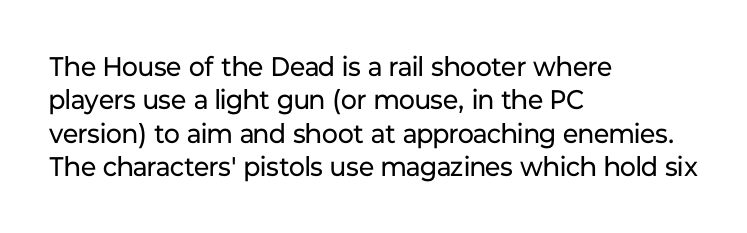
{"italic": "no", "bold": "no", "underline": "no", "align": "left", "line_spacing_ratio": 1.24, "letter_spacing": "normal", "letter_spacing_em": 0.0, "glyph_px": 27}
